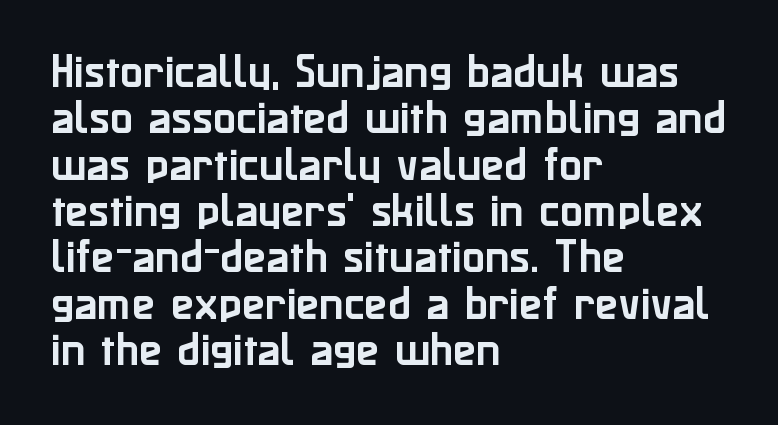
The image shows 38 px sans-serif type, upright; set left-aligned, line spacing 1.22x, normal letter spacing, not underlined; low stroke contrast and a medium x-height.
